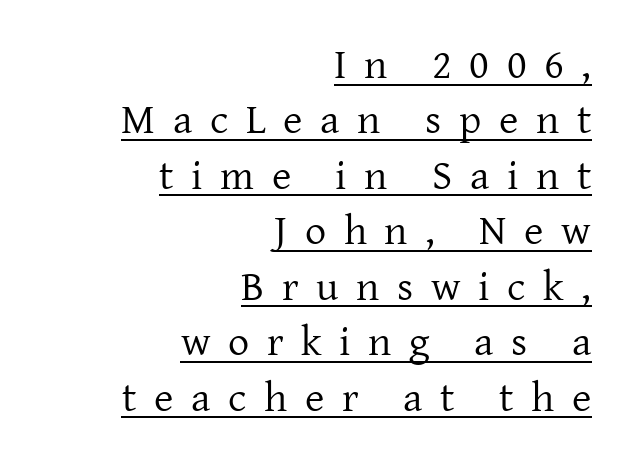
The image shows 42 px regular-weight serif type, upright; set right-aligned, normal line spacing (1.32x), unusually wide letter spacing (+0.42 em), underlined; low stroke contrast and a medium x-height.
